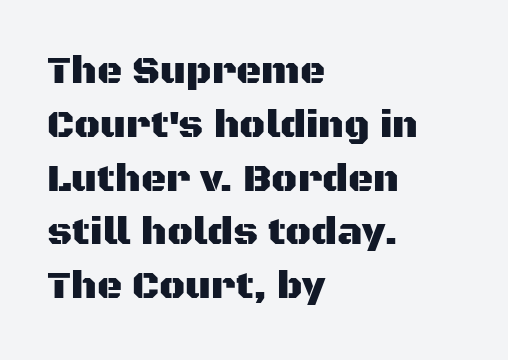
In terms of leading, this rendering sits right in the middle. The type sits square on the baseline with zero lean. This sample has the flowing, uneven cadence of proportional lettering. The text was rendered using a sans face with plain stroke endings.
